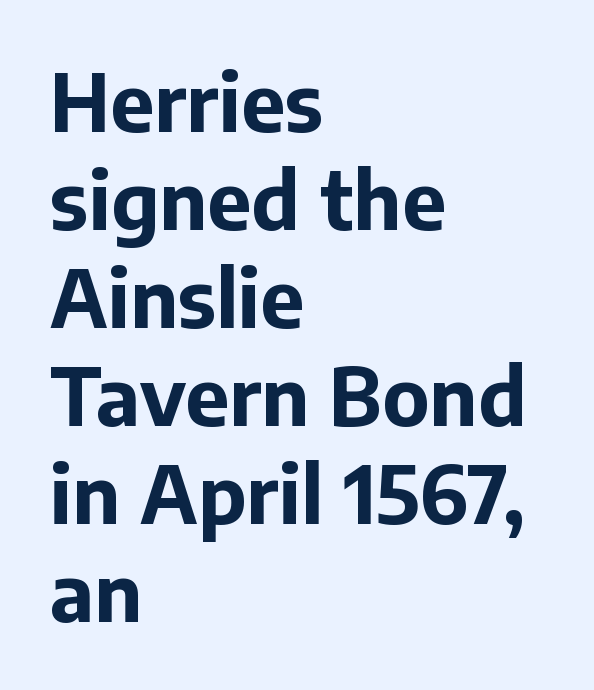
{"serif": "no", "italic": "no", "bold": "yes", "weight": "bold", "width": "normal", "stroke_contrast": "low", "x_height": "medium", "monospaced": "no", "underline": "no", "align": "left", "line_spacing_ratio": 1.24, "letter_spacing": "normal", "letter_spacing_em": 0.0, "glyph_px": 79}
